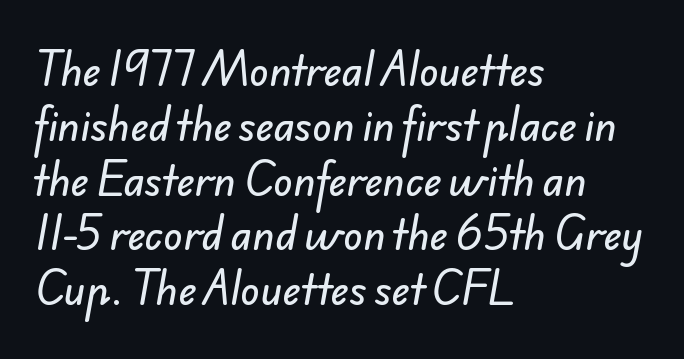
{"serif": "no", "width": "normal", "stroke_contrast": "low", "x_height": "small", "monospaced": "no", "underline": "no", "align": "left", "line_spacing": "normal", "line_spacing_ratio": 1.37, "letter_spacing": "normal", "letter_spacing_em": 0.0, "glyph_px": 40}
